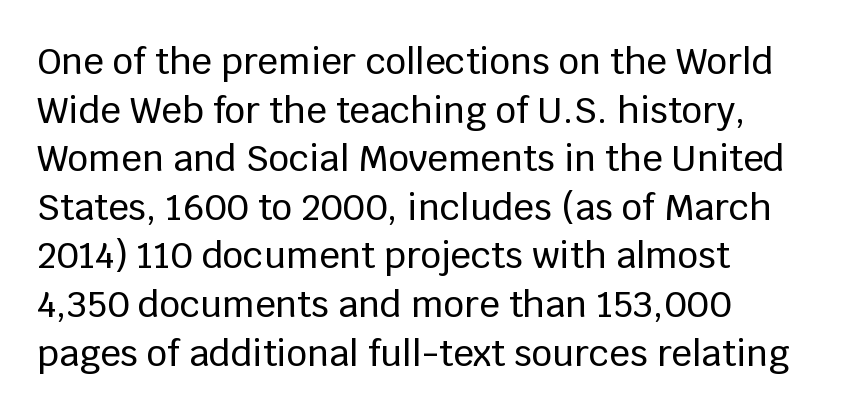
When letters stand straight like this, we call the style roman or upright. If you measured baseline to baseline, you'd find a middling distance. The passage shown is typeset with a sans-serif family. There is no visible air inserted between adjacent glyphs. A classic flush-left, rag-right setting is used for this passage. Glance below the letters and you will spot only blank space.
